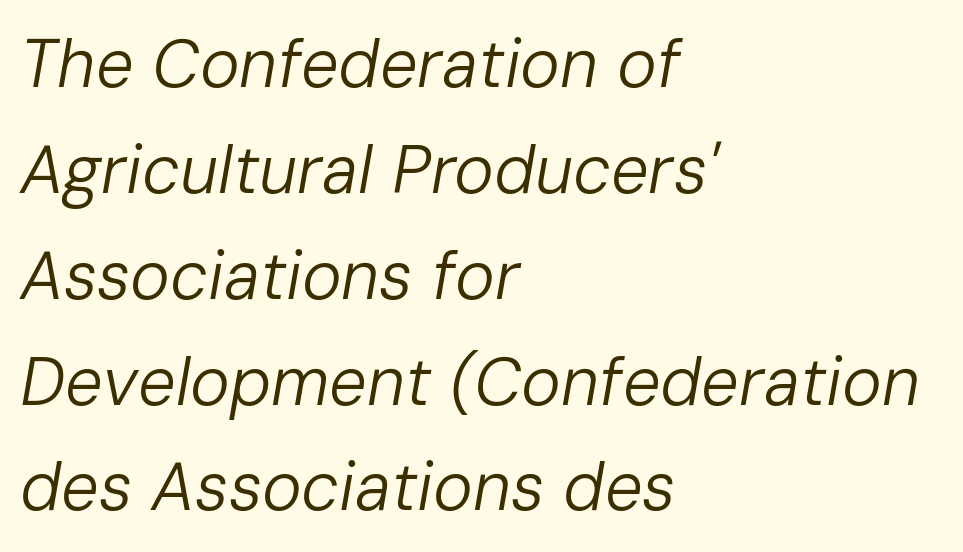
{"italic": "yes", "lean": "right", "slant_degrees": 10, "bold": "no", "weight": "regular", "width": "normal", "stroke_contrast": "low", "x_height": "medium", "monospaced": "no", "underline": "no", "align": "left", "line_spacing": "normal", "line_spacing_ratio": 1.58, "letter_spacing": "normal", "letter_spacing_em": 0.0, "glyph_px": 67}
